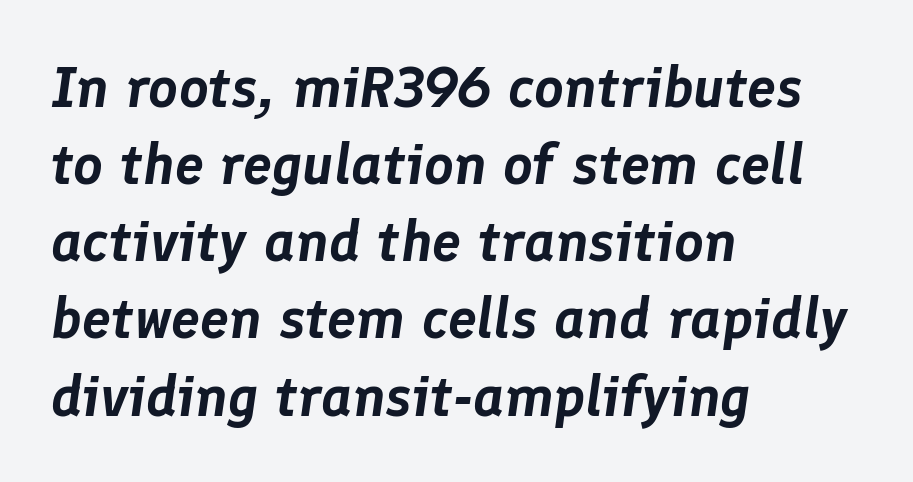
Descenders are the only things crossing below the line. The axis of the letterforms is tilted away from vertical. The rendering keeps characters at their native spacing. The setting favours the left margin, as ordinary paragraphs usually do. Varying glyph widths throughout — classic text-font behaviour.
